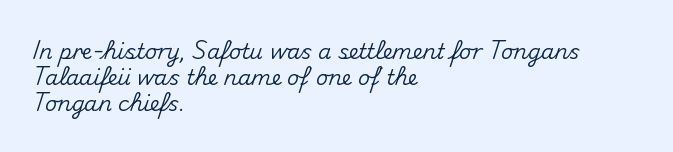
Q: Is the text italic (slanted)? A: Yes.
Q: Is the text underlined? A: No.
Q: How is the paragraph aligned? A: Left-aligned.
Q: Is the spacing between letters normal or unusually wide? A: Normal.
Q: Is the spacing between lines tight, normal or loose? A: Normal.
